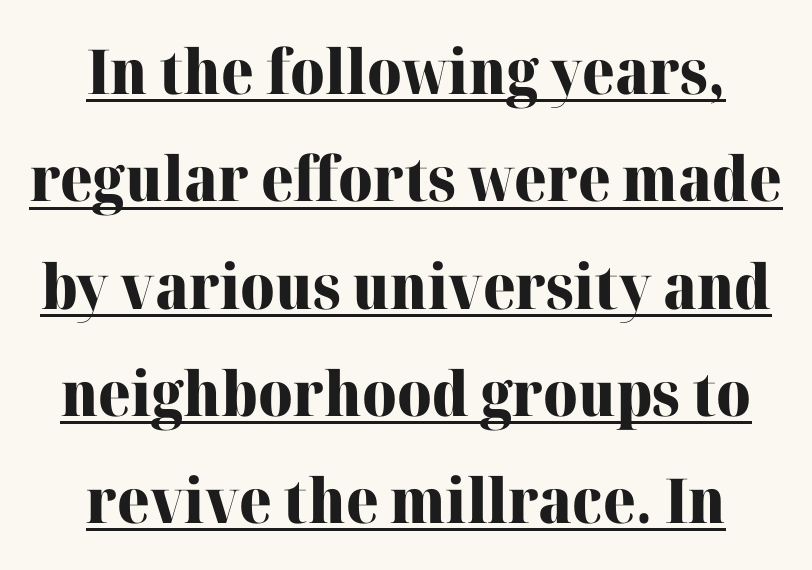
Q: Is the text bold? A: Yes.
Q: Is the text italic (slanted)? A: No, it is upright.
Q: Is the typeface a serif or a sans-serif typeface? A: Serif.
Q: Is the text underlined? A: Yes.
Q: How is the paragraph aligned? A: Centered.
Q: Is the spacing between letters normal or unusually wide? A: Normal.
Q: Width (condensed, normal, or wide)? A: Normal.
Q: Stroke contrast? A: High.
Q: x-height? A: Medium.
Q: Monospaced? A: No.
